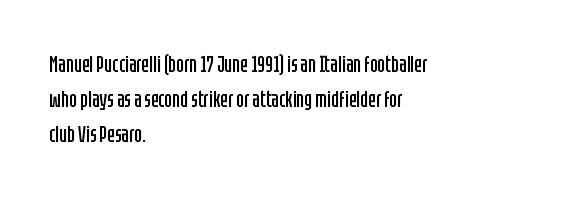
Q: Is the text bold? A: No.
Q: Is the text italic (slanted)? A: No, it is upright.
Q: Is the text underlined? A: No.
Q: How is the paragraph aligned? A: Left-aligned.
Q: Is the spacing between letters normal or unusually wide? A: Normal.
Q: Is the spacing between lines tight, normal or loose? A: Normal.
